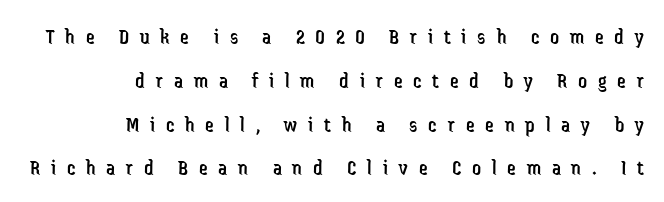
{"italic": "no", "bold": "no", "underline": "no", "align": "right", "line_spacing": "loose", "line_spacing_ratio": 1.99, "letter_spacing": "wide", "letter_spacing_em": 0.49, "glyph_px": 22}
